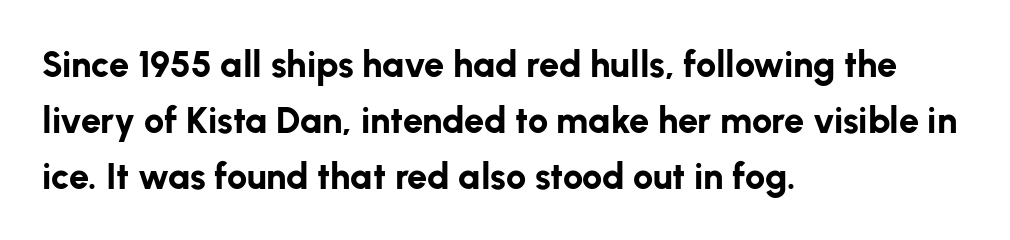
Q: Is the text bold? A: Yes.
Q: Is the text italic (slanted)? A: No, it is upright.
Q: Is the typeface a serif or a sans-serif typeface? A: Sans-serif.
Q: Is the text underlined? A: No.
Q: How is the paragraph aligned? A: Left-aligned.
Q: Is the spacing between letters normal or unusually wide? A: Normal.
Q: Is the spacing between lines tight, normal or loose? A: Normal.
Q: Width (condensed, normal, or wide)? A: Normal.
Q: Stroke contrast? A: Low.
Q: x-height? A: Medium.
Q: Monospaced? A: No.
